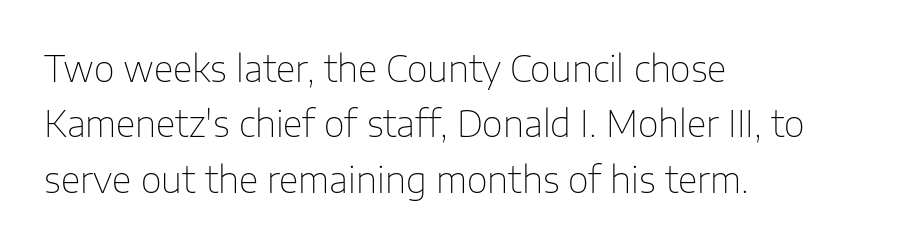
Q: Is the text bold? A: No.
Q: Is the text italic (slanted)? A: No, it is upright.
Q: Is the typeface a serif or a sans-serif typeface? A: Sans-serif.
Q: Is the text underlined? A: No.
Q: How is the paragraph aligned? A: Left-aligned.
Q: Is the spacing between letters normal or unusually wide? A: Normal.
Q: Is the spacing between lines tight, normal or loose? A: Normal.
Q: Width (condensed, normal, or wide)? A: Normal.
Q: Stroke contrast? A: Low.
Q: x-height? A: Medium.
Q: Monospaced? A: No.
